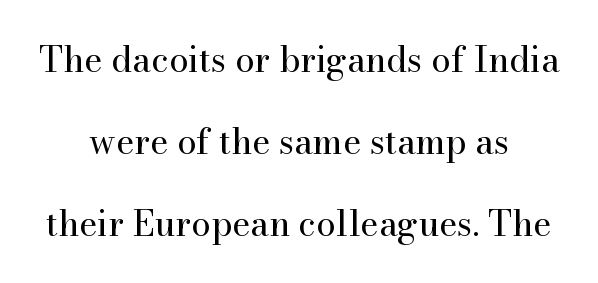
No heavy texture on the line: the type isn't bold. Rule under the text: the space is simply empty. Proportional: the letters do not fall into vertical columns. A great deal of white space separates one row of letters from the next. The whitespace from short lines is split evenly between both sides. Stroke terminals: seriffed.
